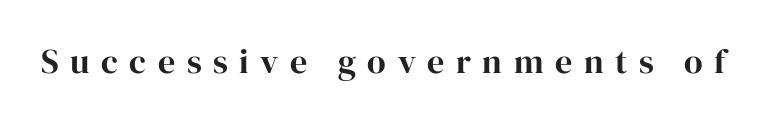
Q: Is the text italic (slanted)? A: No, it is upright.
Q: Is the typeface a serif or a sans-serif typeface? A: Serif.
Q: Is the text underlined? A: No.
Q: Is the spacing between letters normal or unusually wide? A: Unusually wide.
Q: Width (condensed, normal, or wide)? A: Normal.
Q: Stroke contrast? A: High.
Q: x-height? A: Medium.
Q: Monospaced? A: No.
